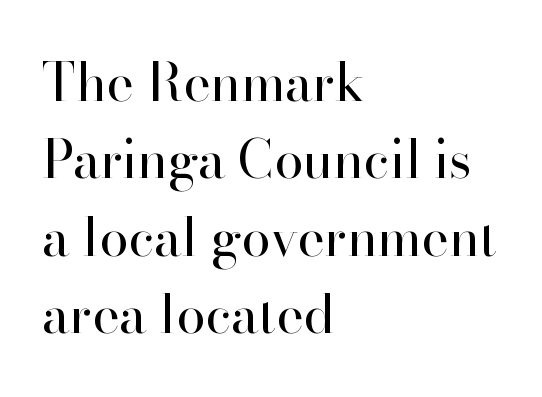
{"serif": "yes", "italic": "no", "bold": "no", "weight": "regular", "width": "normal", "stroke_contrast": "high", "x_height": "small", "monospaced": "no", "underline": "no", "align": "left", "line_spacing": "normal", "line_spacing_ratio": 1.49, "letter_spacing": "normal", "letter_spacing_em": 0.0, "glyph_px": 52}
